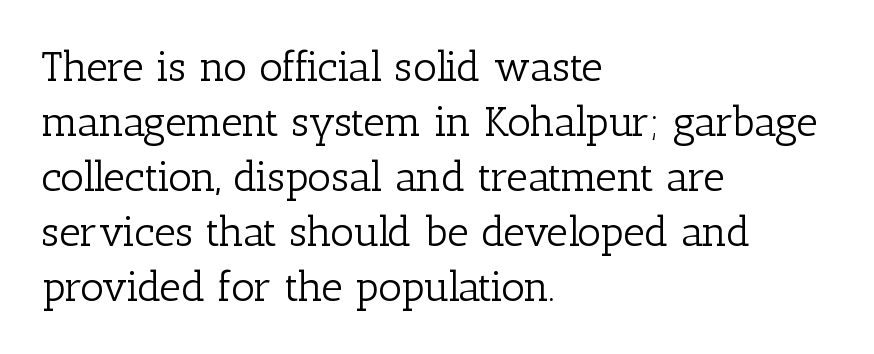
{"serif": "yes", "italic": "no", "bold": "no", "weight": "light", "width": "normal", "stroke_contrast": "low", "x_height": "medium", "monospaced": "no", "underline": "no", "align": "left", "line_spacing": "normal", "line_spacing_ratio": 1.31, "letter_spacing": "normal", "letter_spacing_em": 0.0, "glyph_px": 42}
